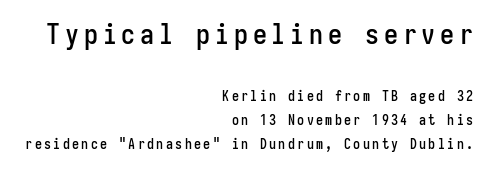
The image shows 28 px condensed sans-serif type, upright, monospaced; set right-aligned, line spacing 1.73x, not underlined; the first (top) block is 2.0x larger; low stroke contrast and a medium x-height.
